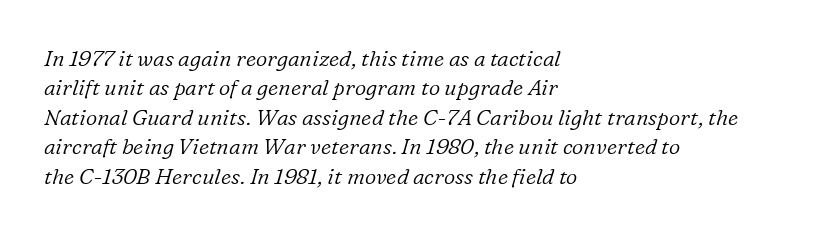
The image shows 22 px text type, italic (leaning right); set left-aligned, normal line spacing (1.34x), normal letter spacing, not underlined.
